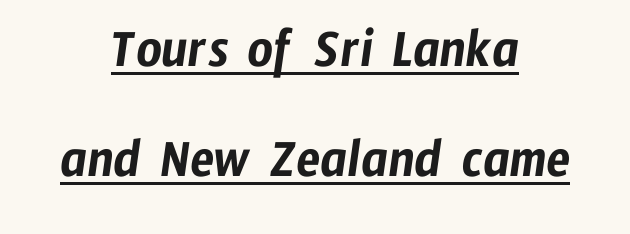
Students, observe the line beneath the letters — that is underlining. Loosely led — the rows are spread out. This sample has the flowing, uneven cadence of proportional lettering. These lines are centered, leaving both edges ragged. Between one letter and the next there's only the usual sliver of space. Type style note: lacks serifs.
